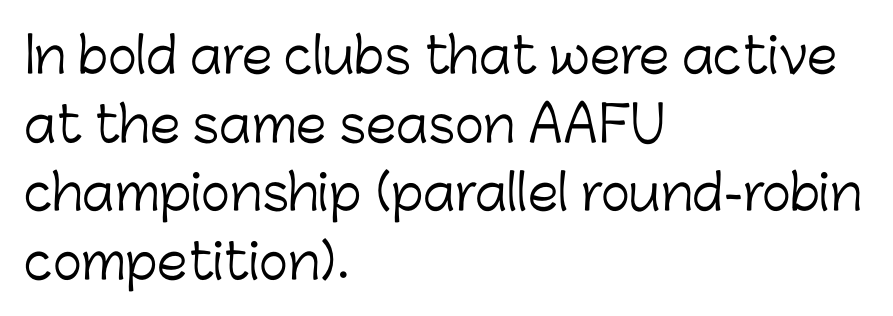
The face used here is proportionally spaced, like ordinary book or web type. Interline gaps are of average width in this sample. Nope, not italic — everything's standing straight. Short note: letters normally spaced. Words float on clear page, feet unadorned.
